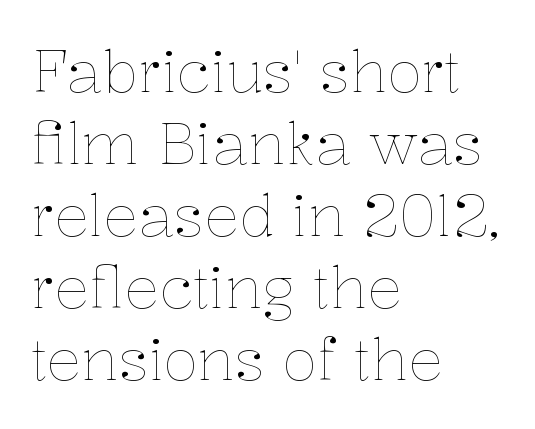
The image shows 58 px thin type, upright; set left-aligned, line spacing 1.24x, normal letter spacing, not underlined; low stroke contrast and a medium x-height.
